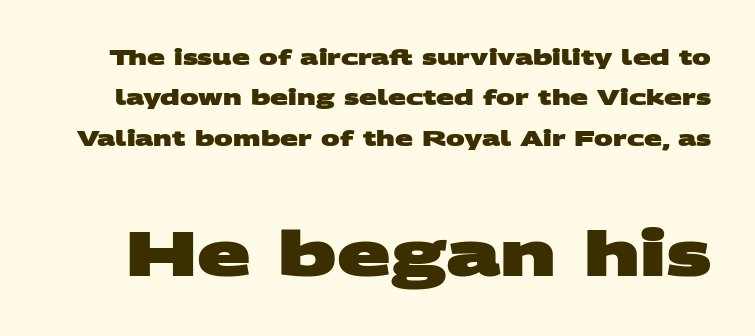
{"serif": "no", "bold": "yes", "weight": "heavy", "width": "wide", "stroke_contrast": "medium", "x_height": "large", "monospaced": "no", "underline": "no", "line_spacing": "loose", "line_spacing_ratio": 1.92, "letter_spacing": "normal", "letter_spacing_em": 0.0, "larger_block": "second", "size_ratio": 3.0, "glyph_px": 63}
